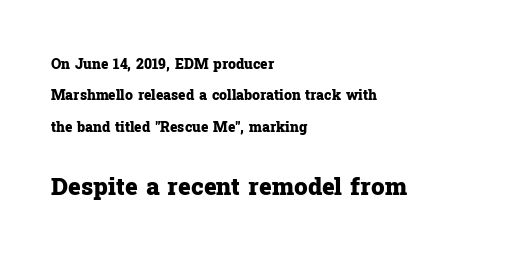
Which of the two is more prominent by size? The second, at the bottom. Anything drawn beneath the words? Only blank space. The ragged edge is on the right, which tells us the setting is flush left. If you measured baseline to baseline, you'd find a long distance. Students, this is bold: see how much ink each stroke carries. Letter spacing: default.
